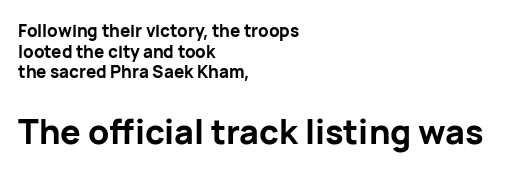
The image shows 34 px bold sans-serif type, upright; set left-aligned, line spacing 1.22x, normal letter spacing, not underlined; the second (bottom) block is 2.0x larger; low stroke contrast and a medium x-height.
